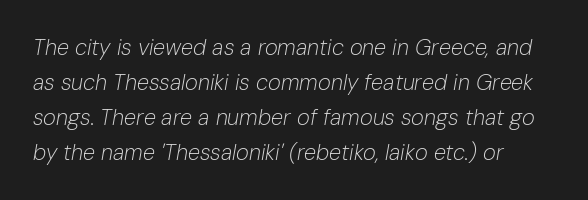
{"italic": "yes", "lean": "right", "slant_degrees": 10, "bold": "no", "underline": "no", "line_spacing": "normal", "line_spacing_ratio": 1.59, "letter_spacing": "normal", "letter_spacing_em": 0.0, "glyph_px": 22}
